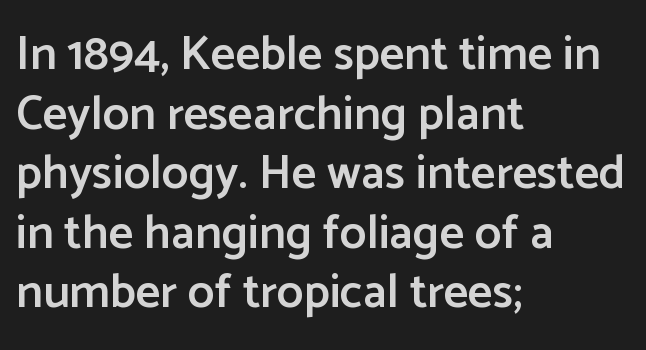
This is moderately heavy type, rendered in semibold. Character widths vary here, with narrow letters taking less room than wide ones. The lines in this sample share a left origin and differ only in where they stop. Ascenders rise straight up at ninety degrees. The foot of each line stays bare and open. Grotesque or geometric, the face here clearly has no serifs.
